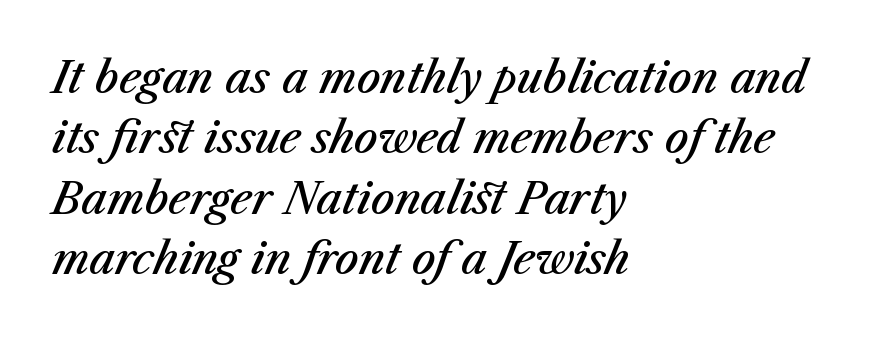
The image shows 42 px semibold type, italic (leaning right); set left-aligned, normal line spacing (1.44x), normal letter spacing, not underlined; medium stroke contrast and a medium x-height.
